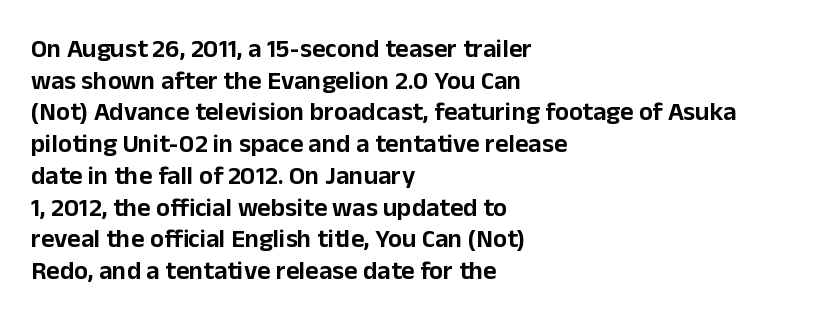
{"italic": "no", "underline": "no", "align": "left", "line_spacing_ratio": 1.22, "letter_spacing": "normal", "letter_spacing_em": 0.0, "glyph_px": 26}
